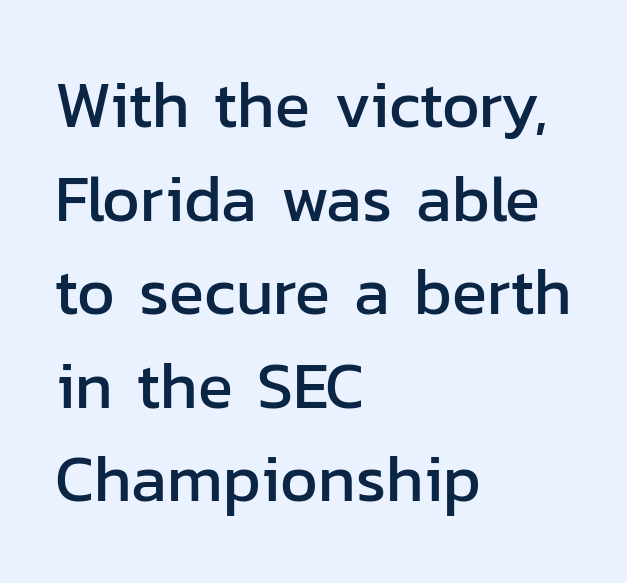
{"serif": "no", "italic": "no", "width": "normal", "stroke_contrast": "low", "x_height": "medium", "monospaced": "no", "underline": "no", "align": "left", "line_spacing": "normal", "line_spacing_ratio": 1.44, "letter_spacing": "normal", "letter_spacing_em": 0.0, "glyph_px": 65}
